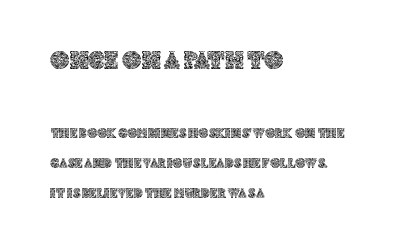
Q: Is the text italic (slanted)? A: No, it is upright.
Q: Is the text underlined? A: No.
Q: How is the paragraph aligned? A: Left-aligned.
Q: Is the spacing between letters normal or unusually wide? A: Normal.
Q: Is the spacing between lines tight, normal or loose? A: Loose.
Q: Which block of text is set in a larger size, the first (top) or the second (bottom)? A: The first (top) one.
